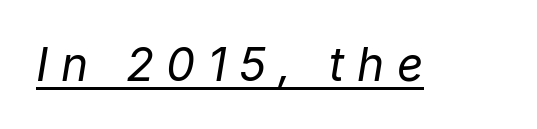
The rendering inserts visible extra space after every character. Emphasis-style slanted type is in use. The typesetting does not lean heavy: it is not bold. The words here are underlined. Here the designer chose a conventional face with non-uniform glyph widths.
